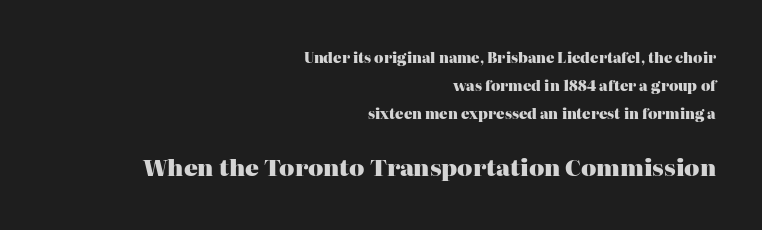
{"italic": "no", "bold": "yes", "underline": "no", "align": "right", "line_spacing": "loose", "line_spacing_ratio": 1.99, "letter_spacing": "normal", "letter_spacing_em": 0.0, "larger_block": "second", "size_ratio": 1.64, "glyph_px": 23}
